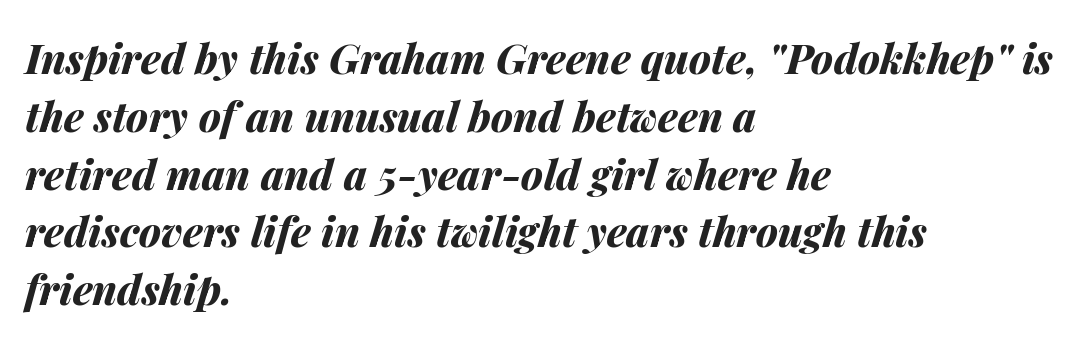
The image shows 41 px bold type, italic (leaning right); set left-aligned, normal line spacing (1.41x), normal letter spacing, not underlined; medium stroke contrast and a medium x-height.
